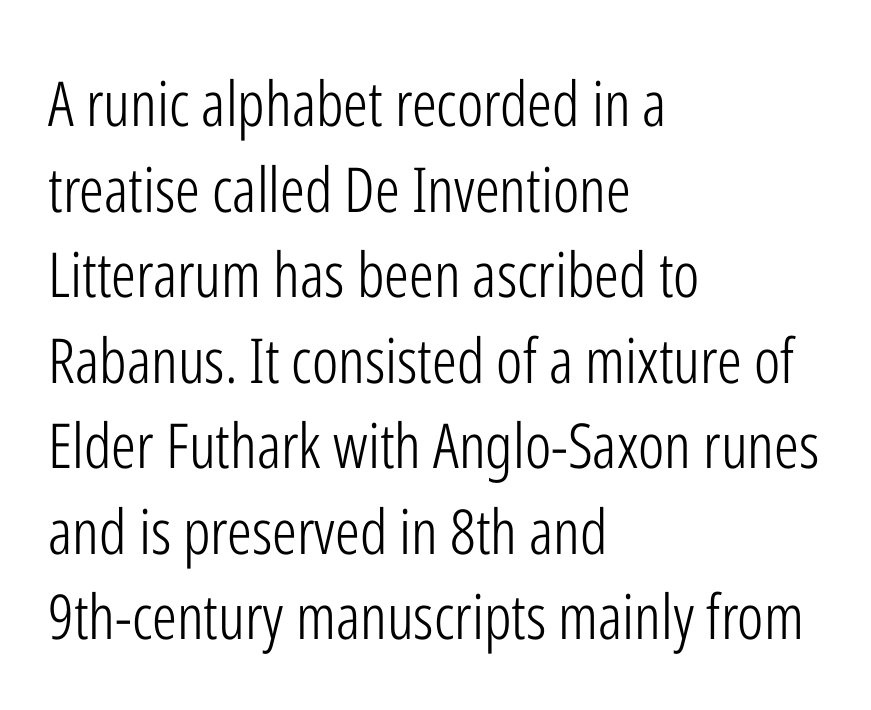
{"serif": "no", "italic": "no", "bold": "no", "weight": "light", "width": "condensed", "stroke_contrast": "low", "x_height": "medium", "monospaced": "no", "underline": "no", "align": "left", "line_spacing": "normal", "line_spacing_ratio": 1.38, "letter_spacing": "normal", "letter_spacing_em": 0.0, "glyph_px": 62}
